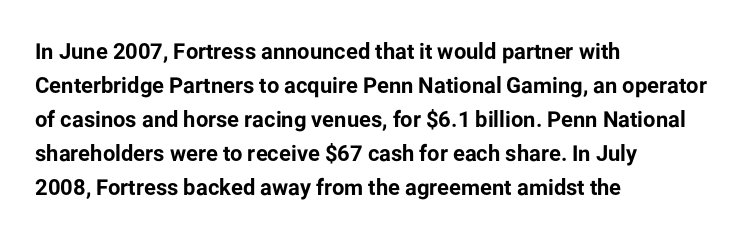
The lettering holds an erect, upright posture throughout. No word sits above an underline. Thick stems and heavy bowls — unmistakably bold. How are the letters spaced? Ordinarily, with no added tracking. Line beginnings align vertically; line endings do not.
